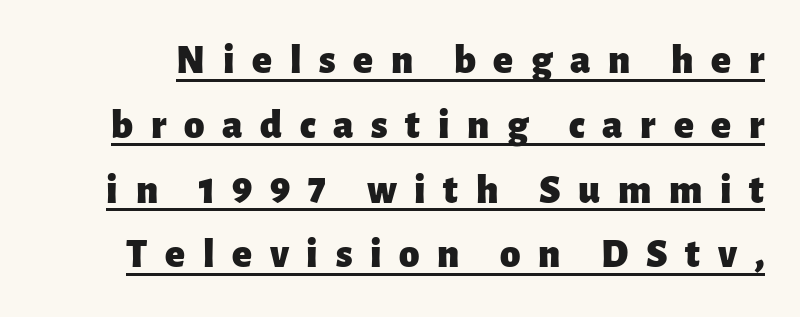
Q: Is the text bold? A: Yes.
Q: Is the text italic (slanted)? A: No, it is upright.
Q: Is the typeface a serif or a sans-serif typeface? A: Sans-serif.
Q: Is the text underlined? A: Yes.
Q: Is the spacing between letters normal or unusually wide? A: Unusually wide.
Q: Is the spacing between lines tight, normal or loose? A: Normal.
Q: Width (condensed, normal, or wide)? A: Normal.
Q: Stroke contrast? A: Low.
Q: x-height? A: Medium.
Q: Monospaced? A: No.
